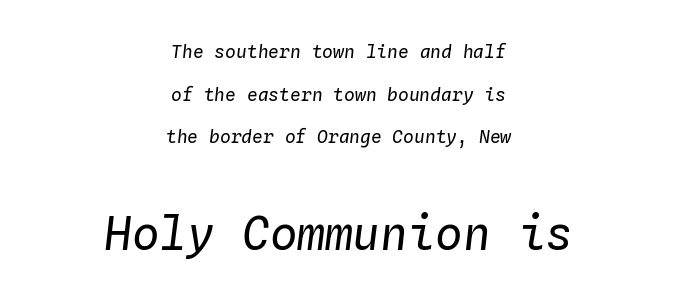
The image shows 46 px regular-weight type, italic (leaning right), monospaced; set centered, loose line spacing (2.37x), normal letter spacing, not underlined; the second (bottom) block is 2.56x larger; low stroke contrast and a medium x-height.
